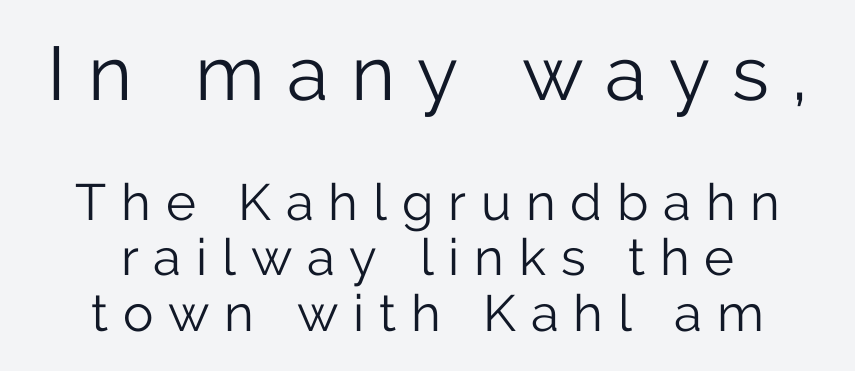
No extra ink here — the face is not bold. Typographically, this falls in the sans-serif category. Cramped leading. A centered setting, common on invitations and titles, is used for this passage. The horizontal fit of the characters is loose and conspicuously gappy. Style check: upright.
